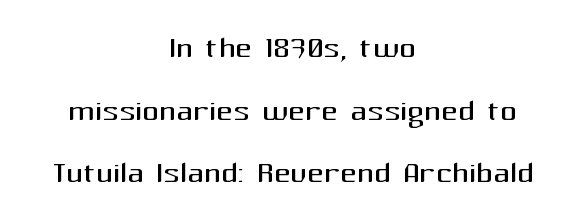
The specimen reads as upright at a glance. In terms of letterform style, serifs are entirely absent. In terms of letterspacing, this is plain default setting. Visually the block forms a symmetrical silhouette, jagged on both flanks.
